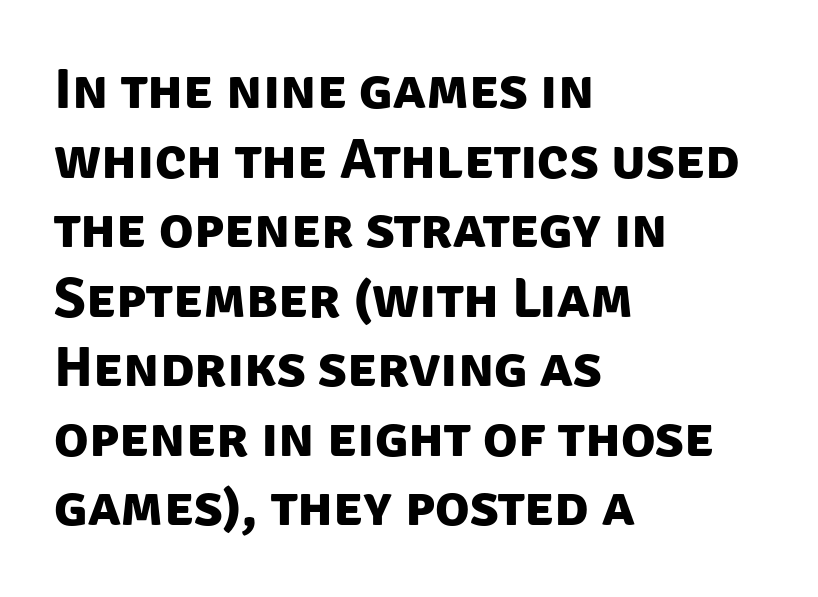
You can tell from the bare stems that sans-serif type was used. Varying glyph widths throughout — classic text-font behaviour. Compared with typical body copy, the letter spacing here is the same. Visually the block forms a straight wall on the left and a jagged coastline on the right. These lines carry a lot of weight — the face is fully bold. Has an underline been added? It has not.
